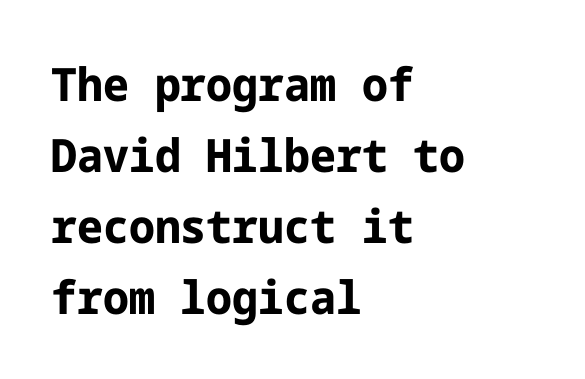
Summary of vertical rhythm: regular, with standard interline spacing. Students, note that the glyphs here touch the page at normal intervals. The type family on display is of the sans-serif kind. A dark, heavy texture on the line: the type is bold. The typography opts for an upright posture over an oblique one. A bare baseline throughout the passage.
